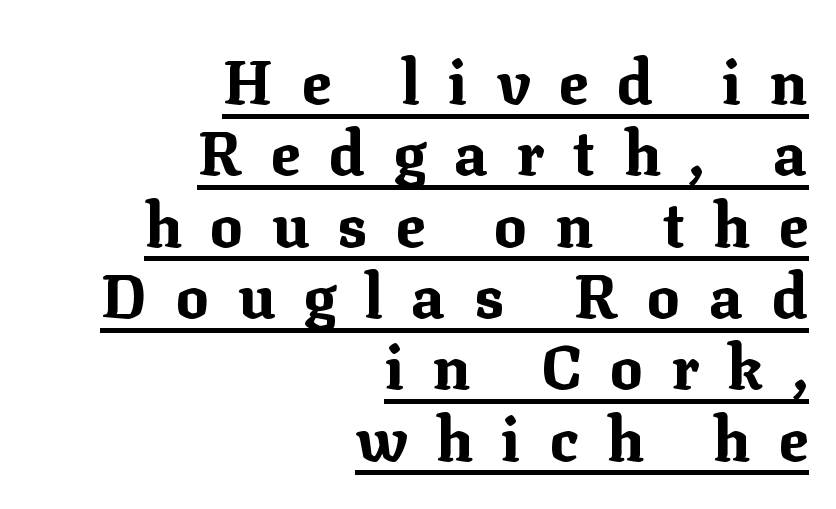
Short note: letters widely spaced. Small tapered or slab feet sit at the stroke ends, so this counts as serif. Weight: bold. The setting favours the right margin, as signatures and pull-quotes sometimes do.
